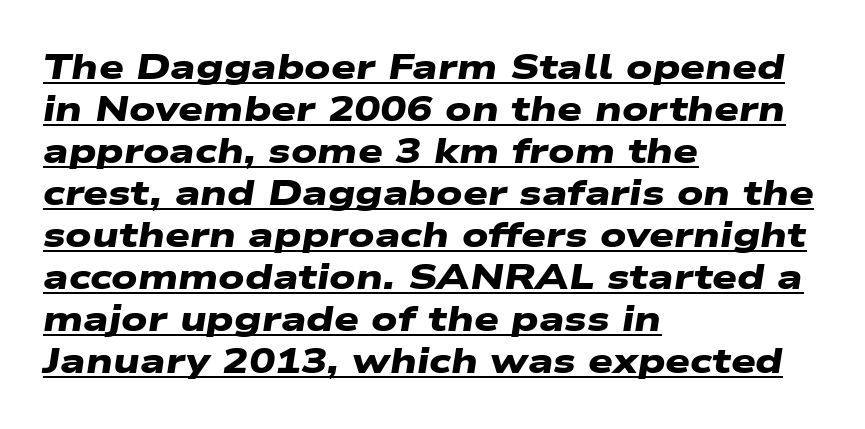
The image shows 35 px heavy, wide sans-serif type; set left-aligned, line spacing 1.2x, normal letter spacing, underlined; low stroke contrast and a medium x-height.
